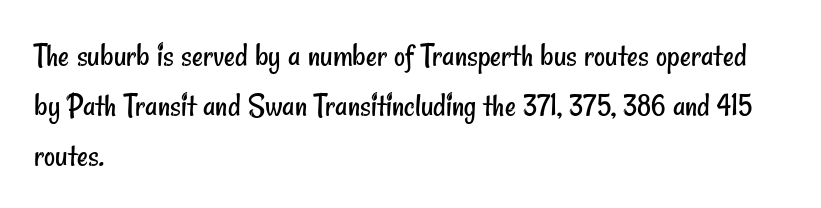
Q: Is the text bold? A: No.
Q: Is the typeface a serif or a sans-serif typeface? A: Sans-serif.
Q: Is the text underlined? A: No.
Q: How is the paragraph aligned? A: Left-aligned.
Q: Is the spacing between letters normal or unusually wide? A: Normal.
Q: Is the spacing between lines tight, normal or loose? A: Normal.
Q: Width (condensed, normal, or wide)? A: Condensed.
Q: Stroke contrast? A: Low.
Q: x-height? A: Small.
Q: Monospaced? A: No.
